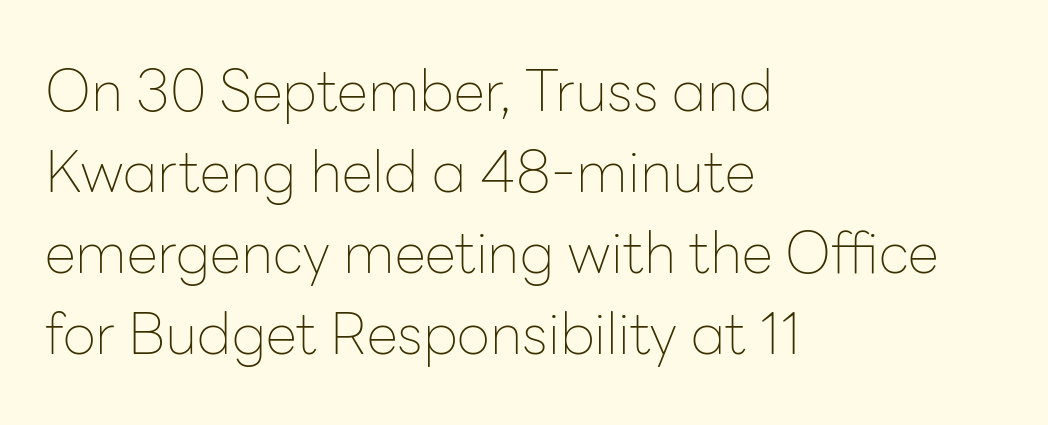
Q: Is the text bold? A: No.
Q: Is the text italic (slanted)? A: No, it is upright.
Q: Is the typeface a serif or a sans-serif typeface? A: Sans-serif.
Q: Is the text underlined? A: No.
Q: How is the paragraph aligned? A: Left-aligned.
Q: Is the spacing between letters normal or unusually wide? A: Normal.
Q: Is the spacing between lines tight, normal or loose? A: Normal.
Q: Width (condensed, normal, or wide)? A: Normal.
Q: Stroke contrast? A: Low.
Q: x-height? A: Medium.
Q: Monospaced? A: No.
